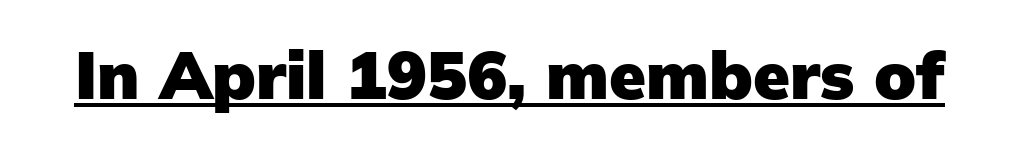
Q: Is the text bold? A: Yes.
Q: Is the text italic (slanted)? A: No, it is upright.
Q: Is the typeface a serif or a sans-serif typeface? A: Sans-serif.
Q: Is the text underlined? A: Yes.
Q: Is the spacing between letters normal or unusually wide? A: Normal.
Q: Width (condensed, normal, or wide)? A: Normal.
Q: Stroke contrast? A: Low.
Q: x-height? A: Medium.
Q: Monospaced? A: No.
